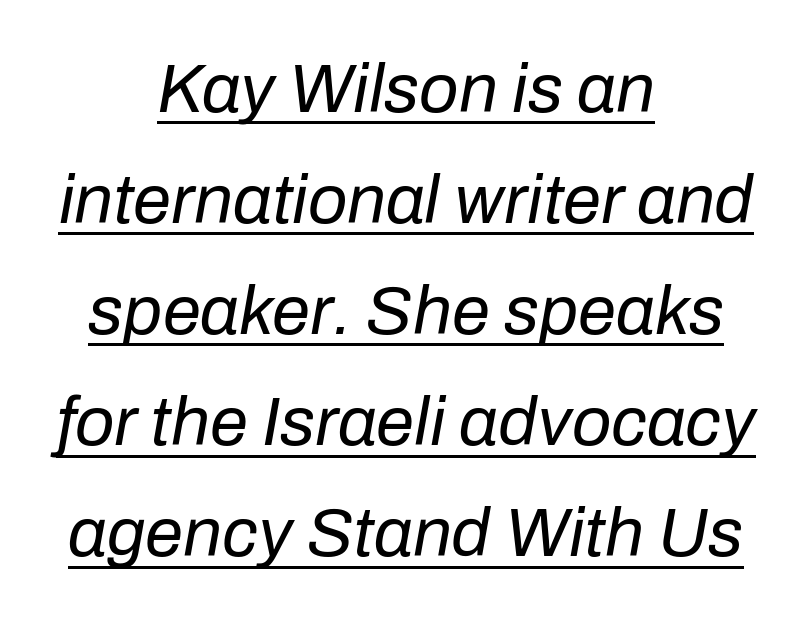
Q: Is the text bold? A: No.
Q: Is the text italic (slanted)? A: Yes, it leans right by about 10 degrees.
Q: Is the text underlined? A: Yes.
Q: How is the paragraph aligned? A: Centered.
Q: Is the spacing between letters normal or unusually wide? A: Normal.
Q: Is the spacing between lines tight, normal or loose? A: Normal.
Q: Width (condensed, normal, or wide)? A: Normal.
Q: Stroke contrast? A: Low.
Q: x-height? A: Medium.
Q: Monospaced? A: No.
